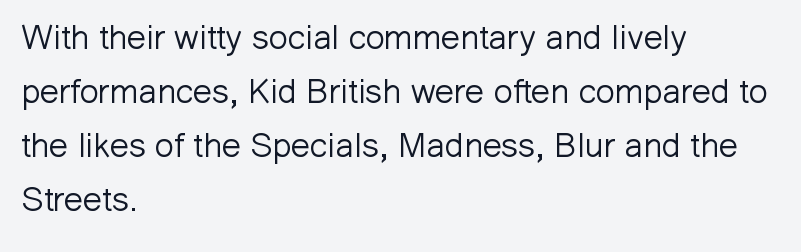
Q: Is the text bold? A: No.
Q: Is the text italic (slanted)? A: No, it is upright.
Q: Is the typeface a serif or a sans-serif typeface? A: Sans-serif.
Q: Is the text underlined? A: No.
Q: How is the paragraph aligned? A: Left-aligned.
Q: Is the spacing between letters normal or unusually wide? A: Normal.
Q: Is the spacing between lines tight, normal or loose? A: Normal.
Q: Width (condensed, normal, or wide)? A: Normal.
Q: Stroke contrast? A: Low.
Q: x-height? A: Medium.
Q: Monospaced? A: No.
